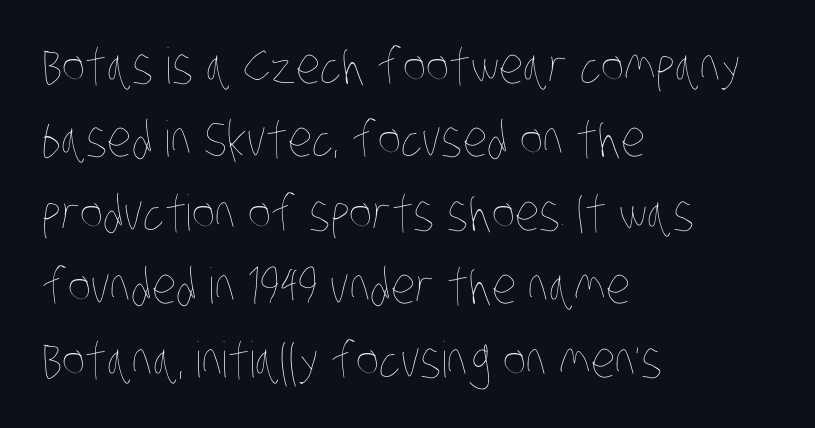
Q: Is the text bold? A: No.
Q: Is the text underlined? A: No.
Q: How is the paragraph aligned? A: Left-aligned.
Q: Is the spacing between letters normal or unusually wide? A: Normal.
Q: Is the spacing between lines tight, normal or loose? A: Normal.
Q: Width (condensed, normal, or wide)? A: Condensed.
Q: Stroke contrast? A: Low.
Q: x-height? A: Large.
Q: Monospaced? A: No.
